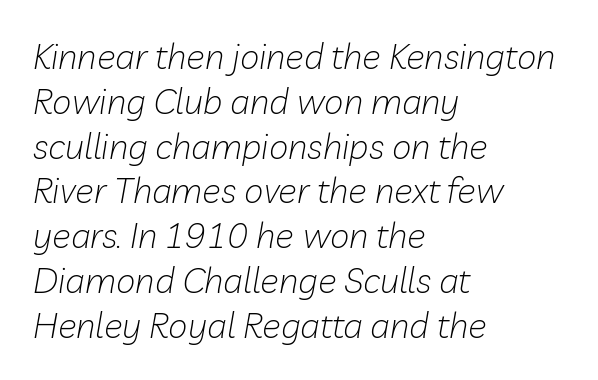
Q: Is the text bold? A: No.
Q: Is the text italic (slanted)? A: Yes, it leans right by about 10 degrees.
Q: Is the text underlined? A: No.
Q: How is the paragraph aligned? A: Left-aligned.
Q: Is the spacing between letters normal or unusually wide? A: Normal.
Q: Is the spacing between lines tight, normal or loose? A: Normal.
Q: Width (condensed, normal, or wide)? A: Normal.
Q: Stroke contrast? A: Low.
Q: x-height? A: Medium.
Q: Monospaced? A: No.
